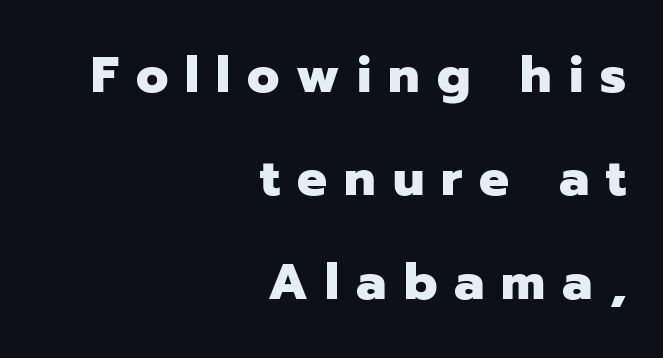
The image shows 50 px heavy sans-serif type, upright; set right-aligned, loose line spacing (2.07x), unusually wide letter spacing (+0.34 em), not underlined; low stroke contrast and a medium x-height.
